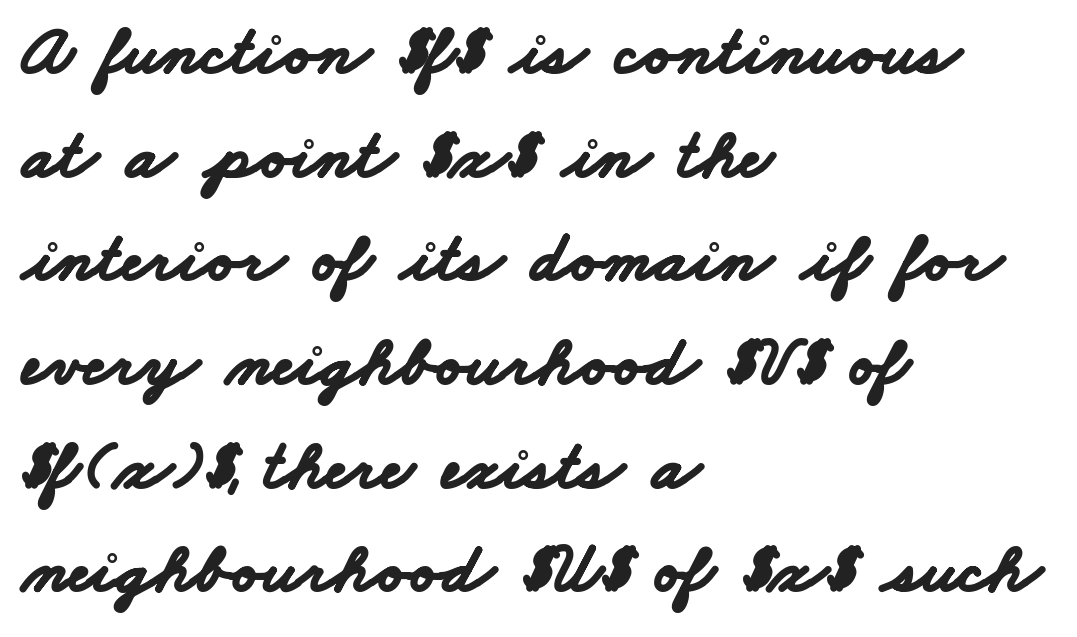
The image shows 71 px bold, wide sans-serif type; set left-aligned, normal line spacing (1.46x), normal letter spacing, not underlined; low stroke contrast and a small x-height.
